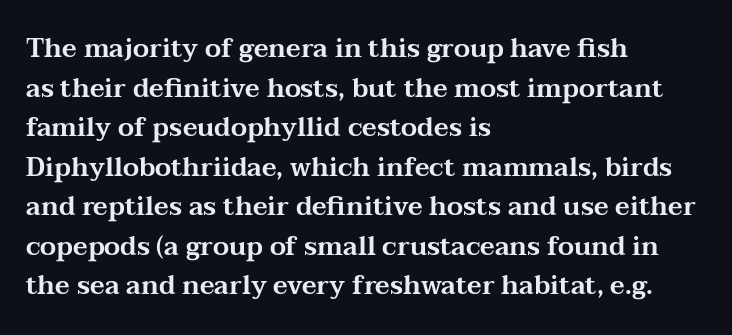
{"italic": "no", "underline": "no", "align": "left", "line_spacing": "normal", "line_spacing_ratio": 1.52, "letter_spacing": "normal", "letter_spacing_em": 0.0, "glyph_px": 26}
